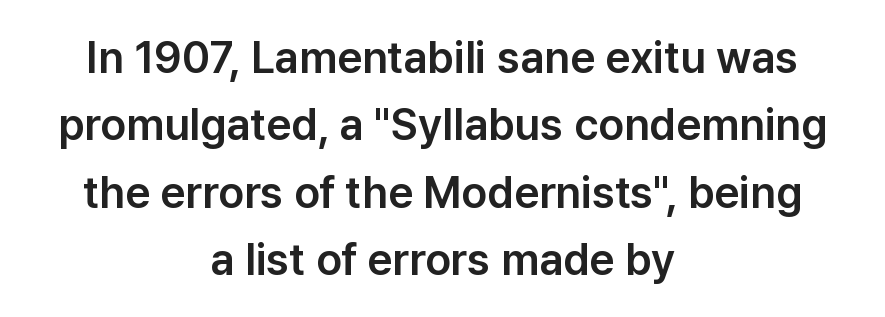
This is the regular roman posture of the typeface. Alignment: centered. Nobody touched the tracking dial on this one. The passage shown is typeset with a sans-serif family. The vertical gap from one line to the next is medium. Think of a printed novel: that variable character pitch is what you see here.
